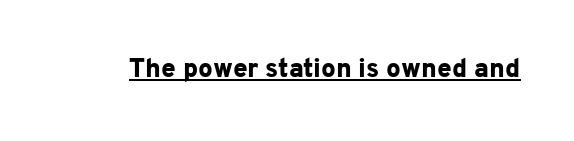
The image shows 26 px bold type, upright; set normal letter spacing, underlined.
